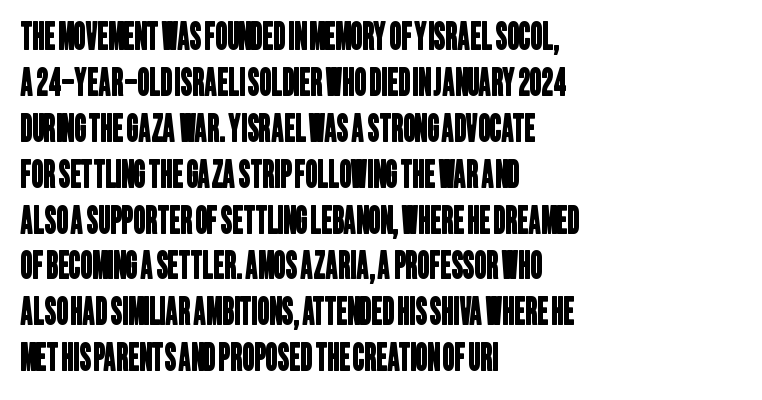
Q: Is the typeface a serif or a sans-serif typeface? A: Sans-serif.
Q: Is the text underlined? A: No.
Q: How is the paragraph aligned? A: Left-aligned.
Q: Is the spacing between letters normal or unusually wide? A: Normal.
Q: Width (condensed, normal, or wide)? A: Condensed.
Q: Stroke contrast? A: Low.
Q: x-height? A: Large.
Q: Monospaced? A: No.
